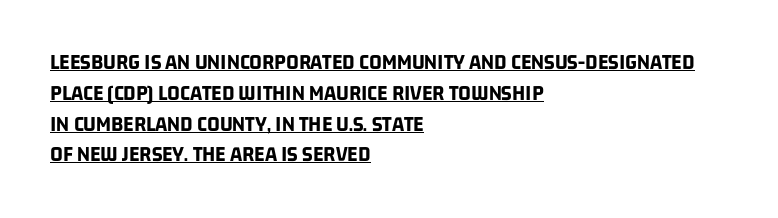
Q: Is the text bold? A: Yes.
Q: Is the text underlined? A: Yes.
Q: How is the paragraph aligned? A: Left-aligned.
Q: Is the spacing between letters normal or unusually wide? A: Normal.
Q: Is the spacing between lines tight, normal or loose? A: Normal.
